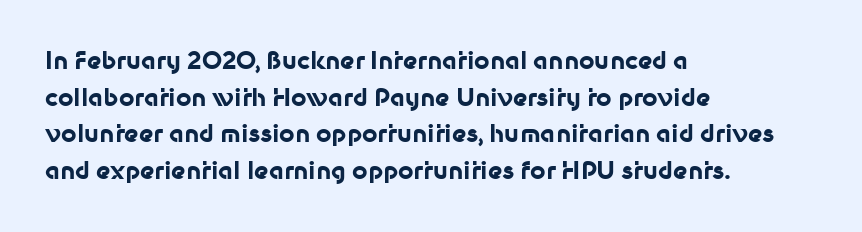
The image shows 24 px bold type, upright; set left-aligned, normal line spacing (1.53x), normal letter spacing, not underlined.
